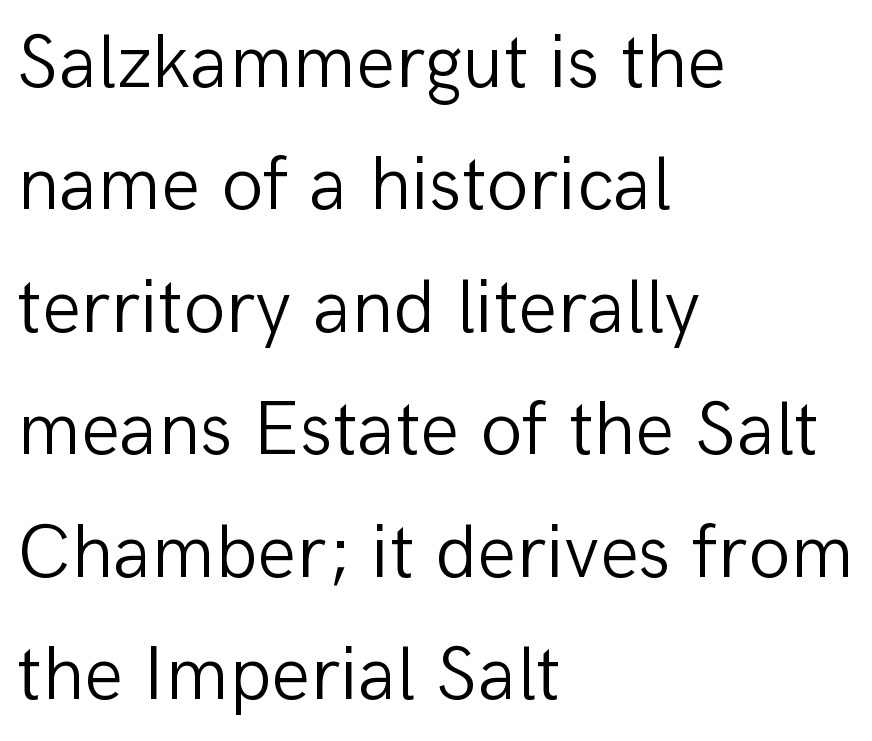
This is the regular roman posture of the typeface. Observe the ordinary spacing: letters are neighbours, not strangers. Leading: standard. Has an underline been added? It has not. Is the stroke heavy? The answer is a plain regular-or-lighter.
